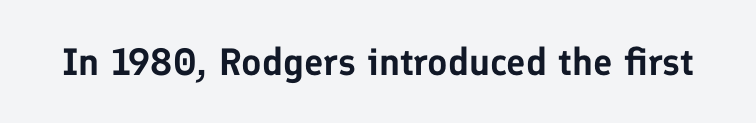
Q: Is the text italic (slanted)? A: No, it is upright.
Q: Is the typeface a serif or a sans-serif typeface? A: Sans-serif.
Q: Is the text underlined? A: No.
Q: Is the spacing between letters normal or unusually wide? A: Normal.
Q: Width (condensed, normal, or wide)? A: Normal.
Q: Stroke contrast? A: Low.
Q: x-height? A: Medium.
Q: Monospaced? A: No.
